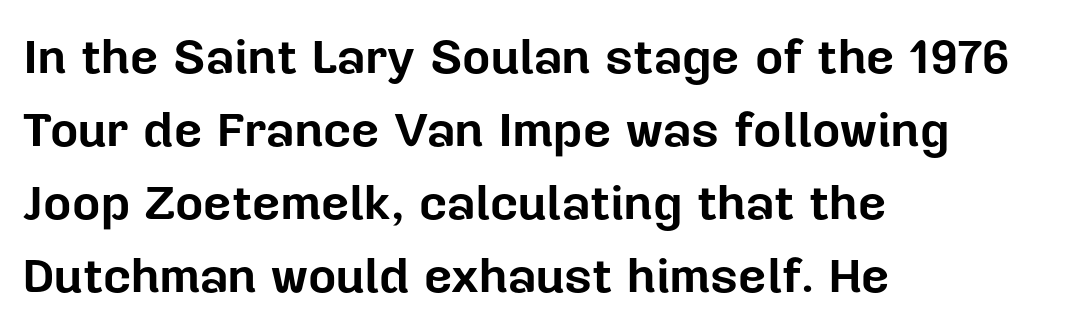
In terms of leading, this rendering sits right in the middle. The letters carry no serifs — their stems end cleanly without finishing strokes. Rendered with straight, roman letterforms. The setting favours the left margin, as ordinary paragraphs usually do.
